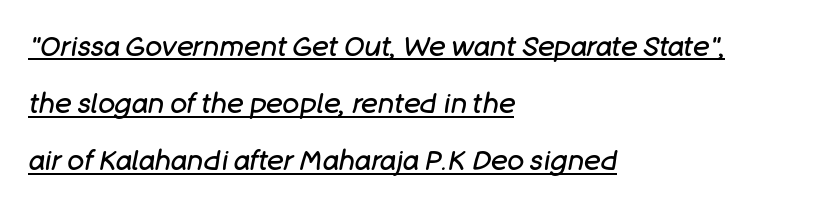
Stroke thickness stays within the range of a standard reading face or lighter. Compared with a centered layout, this one pins lines to the left instead. Think of a printed novel: that variable character pitch is what you see here. The rendering uses the underline text-decoration. Quick note: interline space is abundant.
